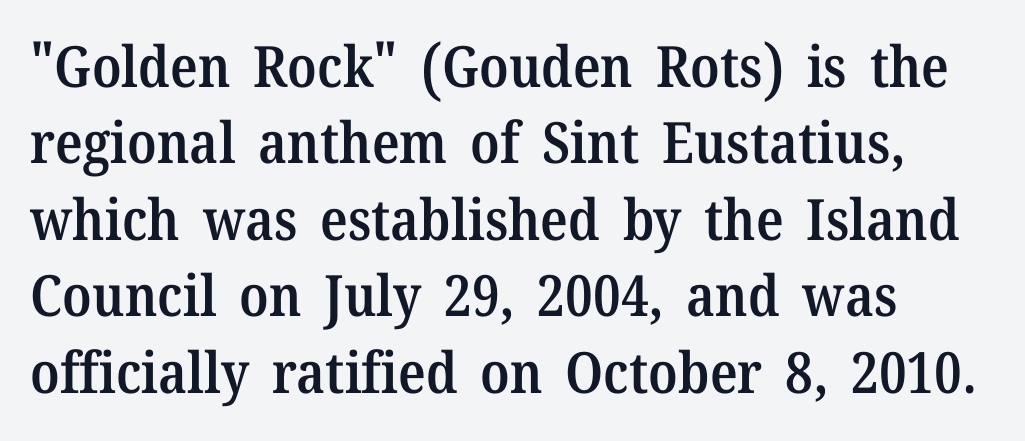
The image shows 57 px semibold serif type, upright; set left-aligned, normal line spacing (1.34x), normal letter spacing, not underlined; medium stroke contrast and a medium x-height.
